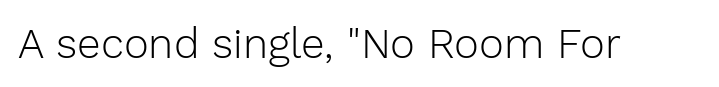
Q: Is the text bold? A: No.
Q: Is the text italic (slanted)? A: No, it is upright.
Q: Is the typeface a serif or a sans-serif typeface? A: Sans-serif.
Q: Is the text underlined? A: No.
Q: Is the spacing between letters normal or unusually wide? A: Normal.
Q: Width (condensed, normal, or wide)? A: Normal.
Q: Stroke contrast? A: Low.
Q: x-height? A: Medium.
Q: Monospaced? A: No.
